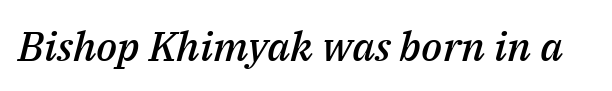
The image shows 41 px semibold type, italic (leaning right); set normal letter spacing, not underlined; medium stroke contrast and a medium x-height.
